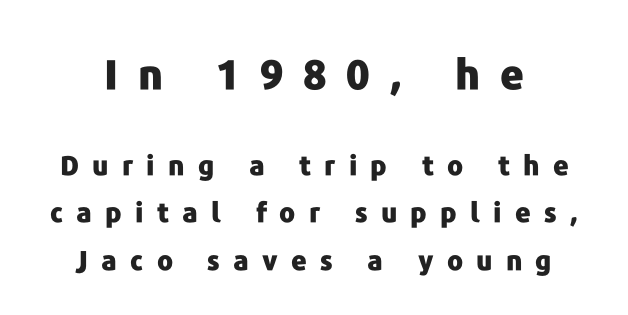
{"serif": "no", "italic": "no", "bold": "yes", "weight": "heavy", "width": "normal", "stroke_contrast": "low", "x_height": "medium", "monospaced": "no", "underline": "no", "align": "center", "line_spacing_ratio": 1.76, "letter_spacing": "wide", "letter_spacing_em": 0.49, "larger_block": "first", "size_ratio": 1.52, "glyph_px": 41}
